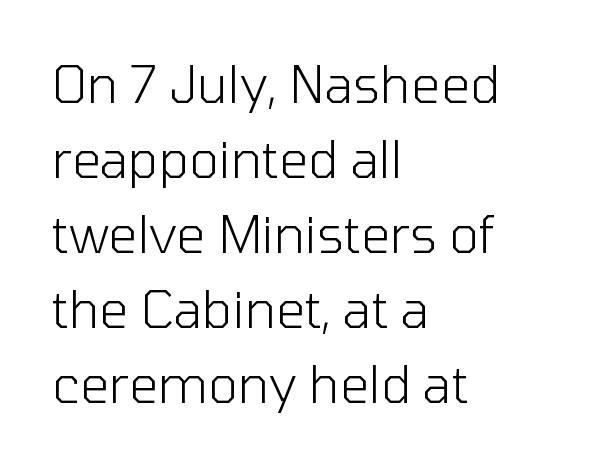
Q: Is the text bold? A: No.
Q: Is the text italic (slanted)? A: No, it is upright.
Q: Is the typeface a serif or a sans-serif typeface? A: Sans-serif.
Q: Is the text underlined? A: No.
Q: How is the paragraph aligned? A: Left-aligned.
Q: Is the spacing between letters normal or unusually wide? A: Normal.
Q: Is the spacing between lines tight, normal or loose? A: Normal.
Q: Width (condensed, normal, or wide)? A: Normal.
Q: Stroke contrast? A: Low.
Q: x-height? A: Medium.
Q: Monospaced? A: No.
